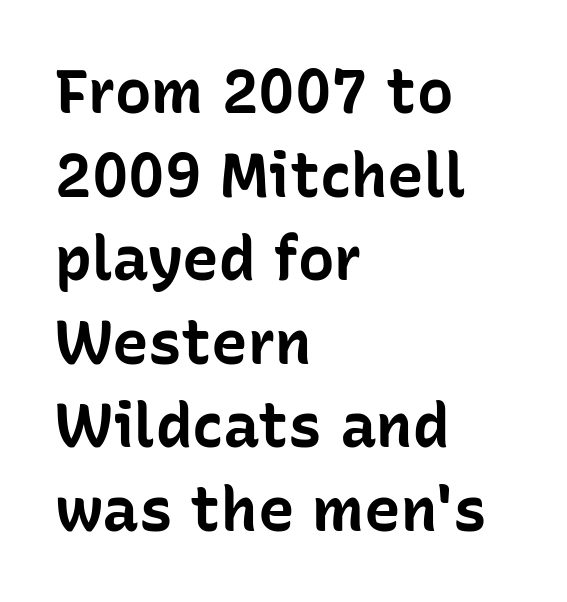
The image shows 61 px bold sans-serif type, upright; set left-aligned, normal line spacing (1.37x), normal letter spacing, not underlined; low stroke contrast and a medium x-height.
